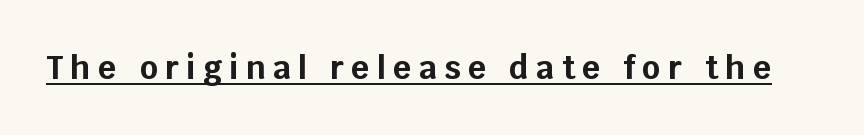
{"serif": "no", "italic": "no", "bold": "yes", "weight": "bold", "width": "normal", "stroke_contrast": "low", "x_height": "large", "monospaced": "no", "underline": "yes", "letter_spacing": "wide", "letter_spacing_em": 0.23, "glyph_px": 32}
